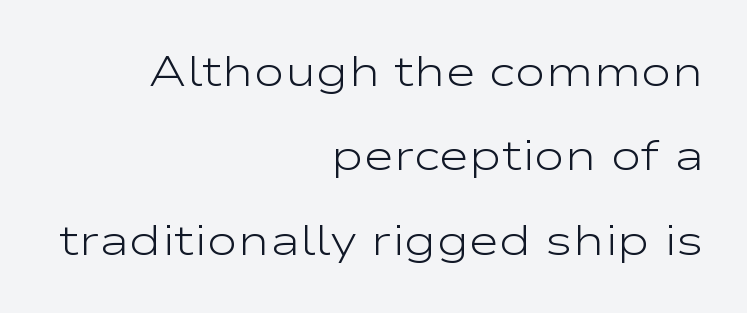
Each new line begins a long way beneath the previous one. Italic: no, the glyphs are upright roman. Looks like regular typesetting: each glyph gets only the width it needs. This sample is right-justified, so line beginnings fall wherever the words allow. The glyphs in this specimen are sans serif. Spacing between characters is what you'd get straight out of the box.
